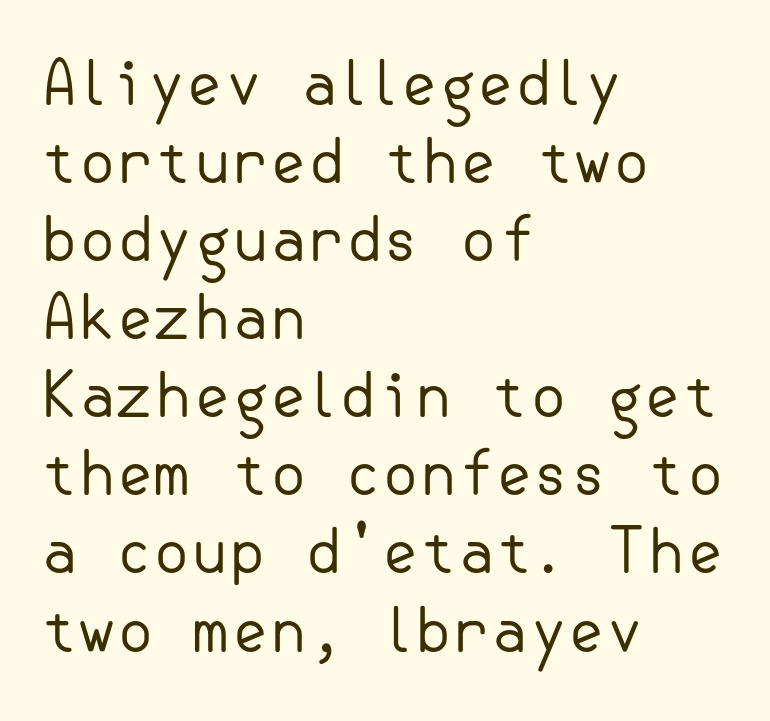
Posture: straight, roman, zero tilt. Look at the tracking — it's just the regular setting, nothing added. The type family on display is of the sans-serif kind. Interline gaps are of average width in this sample. The passage shown is not bold in any degree.
